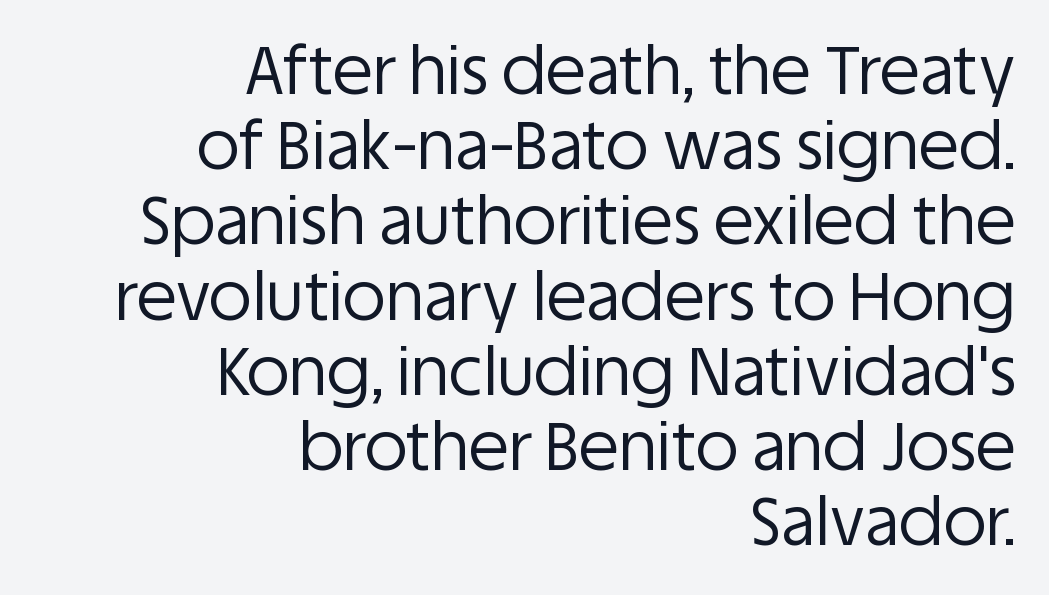
{"serif": "no", "italic": "no", "bold": "no", "weight": "regular", "width": "normal", "stroke_contrast": "low", "x_height": "large", "monospaced": "no", "underline": "no", "align": "right", "line_spacing": "tight", "line_spacing_ratio": 1.14, "letter_spacing": "normal", "letter_spacing_em": 0.0, "glyph_px": 66}
